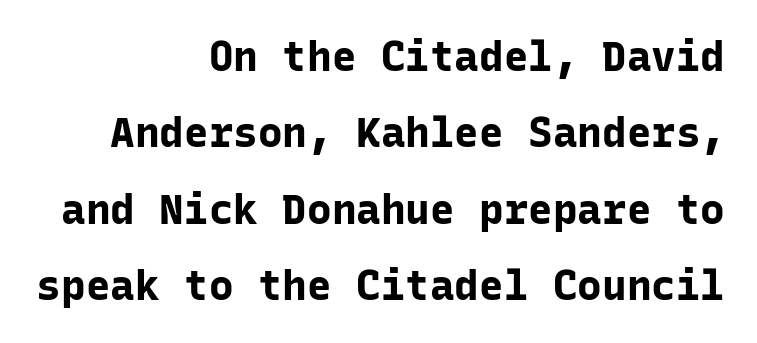
{"serif": "no", "italic": "no", "bold": "yes", "weight": "bold", "width": "normal", "stroke_contrast": "low", "x_height": "medium", "monospaced": "yes", "underline": "no", "align": "right", "line_spacing_ratio": 1.86, "letter_spacing": "normal", "letter_spacing_em": 0.0, "glyph_px": 41}
